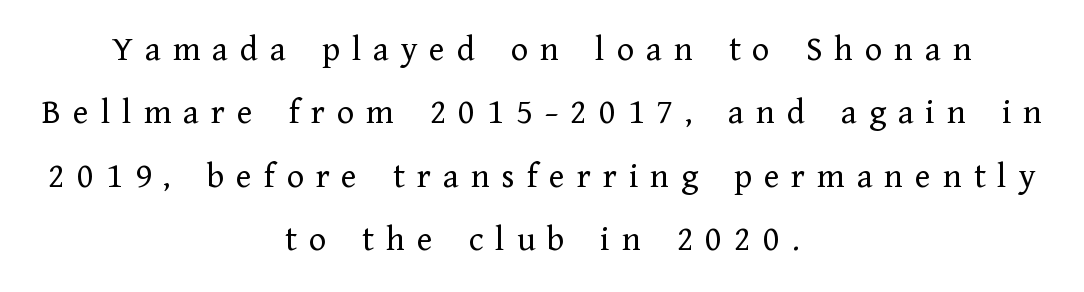
This sample is center-justified, so both line endings float freely. The cut favours lightness, reaching ordinary text weight at its darkest. Yep, those are serifs on the letters. Compared with typical body copy, the letter spacing here is much looser. The baseline area is clear. A typesetter would call this proportional, since set widths differ per character.
